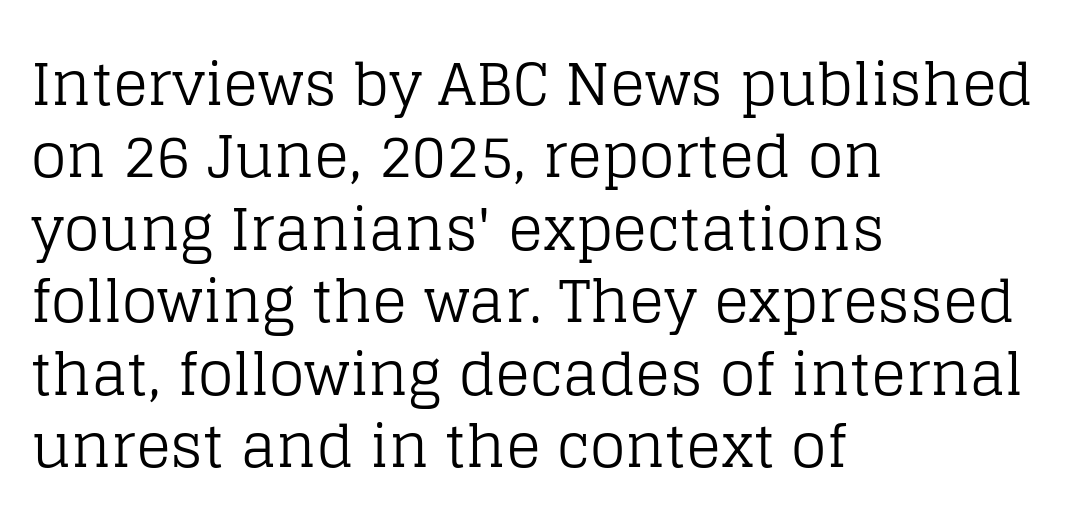
The image shows 58 px regular-weight serif type, upright; set left-aligned, normal line spacing (1.25x), normal letter spacing, not underlined; low stroke contrast and a large x-height.
